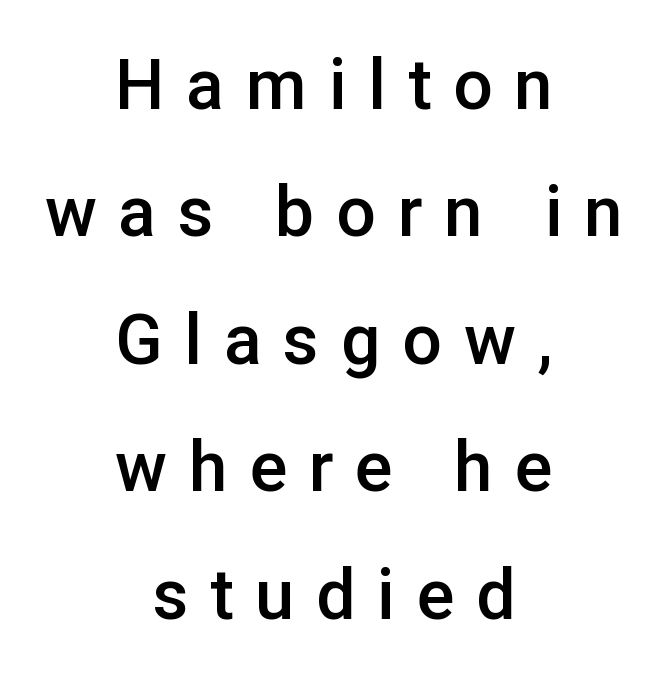
The image shows 70 px semibold sans-serif type, upright; set centered, line spacing 1.82x, unusually wide letter spacing (+0.31 em), not underlined; low stroke contrast and a medium x-height.
